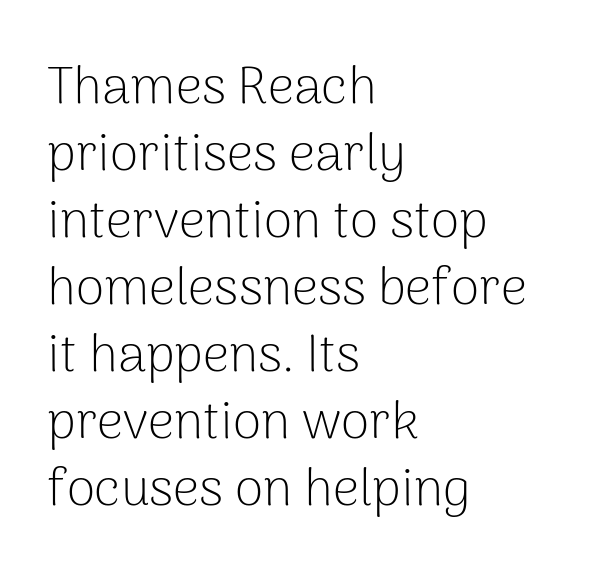
The image shows 52 px light sans-serif type, upright; set left-aligned, normal line spacing (1.29x), normal letter spacing, not underlined; low stroke contrast and a medium x-height.
